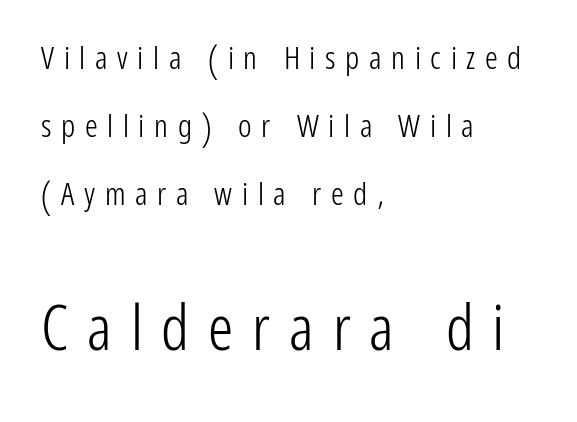
{"serif": "no", "italic": "no", "bold": "no", "weight": "light", "width": "condensed", "stroke_contrast": "low", "x_height": "medium", "monospaced": "no", "underline": "no", "align": "left", "line_spacing": "loose", "line_spacing_ratio": 2.12, "letter_spacing": "wide", "letter_spacing_em": 0.3, "larger_block": "second", "size_ratio": 1.97, "glyph_px": 63}
